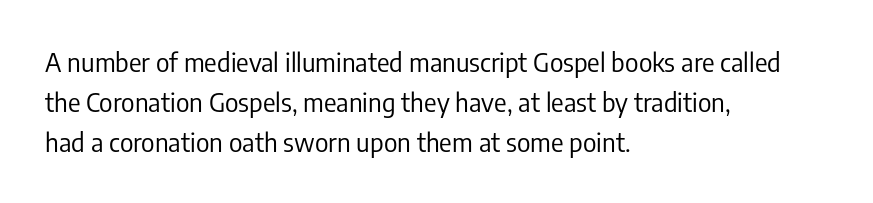
Q: Is the text bold? A: No.
Q: Is the text italic (slanted)? A: No, it is upright.
Q: Is the text underlined? A: No.
Q: How is the paragraph aligned? A: Left-aligned.
Q: Is the spacing between letters normal or unusually wide? A: Normal.
Q: Is the spacing between lines tight, normal or loose? A: Normal.
